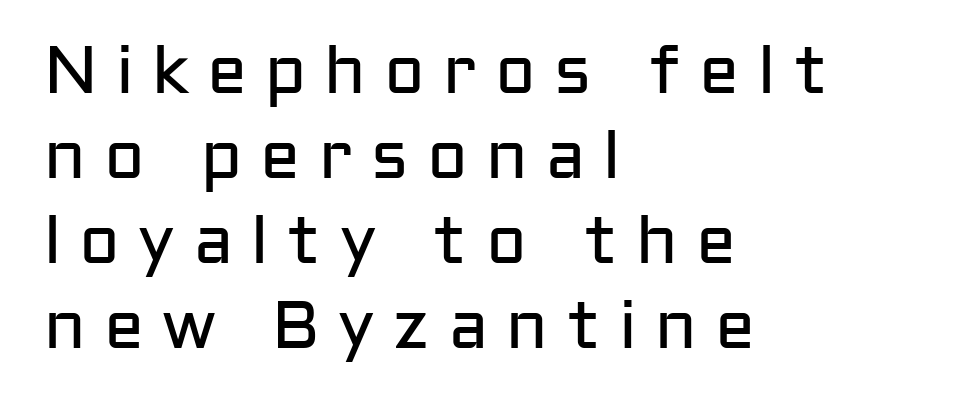
The image shows 67 px regular-weight sans-serif type, upright; set left-aligned, normal line spacing (1.27x), unusually wide letter spacing (+0.27 em), not underlined; low stroke contrast and a medium x-height.
